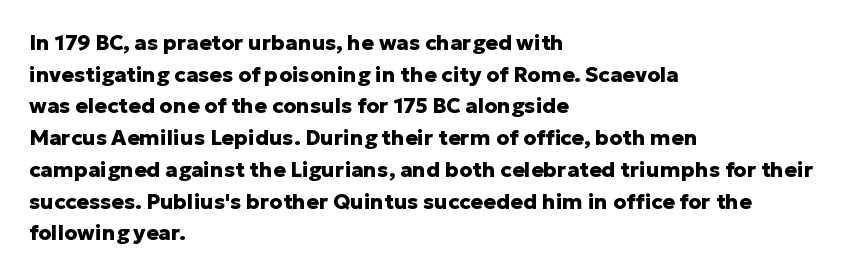
The image shows 21 px bold type, upright; set left-aligned, normal line spacing (1.51x), normal letter spacing, not underlined.
